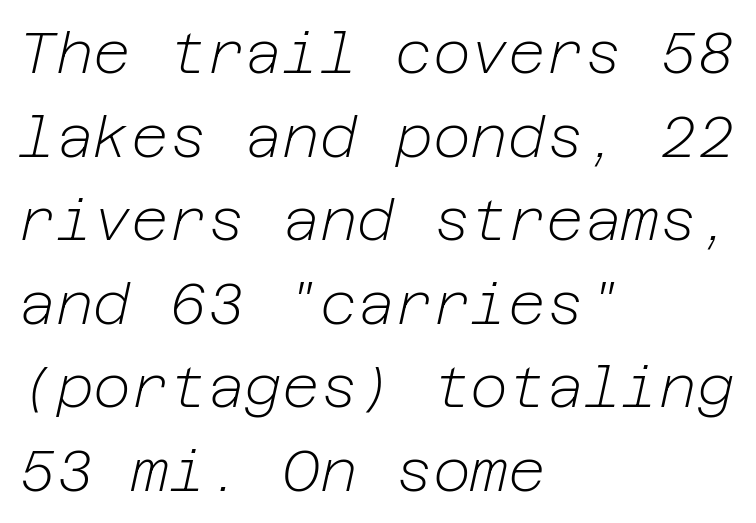
Q: Is the text bold? A: No.
Q: Is the text italic (slanted)? A: Yes, it leans right by about 12 degrees.
Q: Is the text underlined? A: No.
Q: How is the paragraph aligned? A: Left-aligned.
Q: Is the spacing between letters normal or unusually wide? A: Normal.
Q: Is the spacing between lines tight, normal or loose? A: Normal.
Q: Width (condensed, normal, or wide)? A: Normal.
Q: Stroke contrast? A: Low.
Q: x-height? A: Medium.
